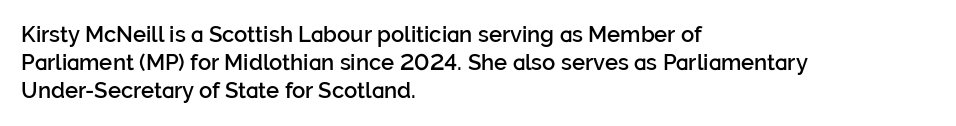
The image shows 22 px text type, upright; set left-aligned, normal line spacing (1.28x), normal letter spacing, not underlined.
